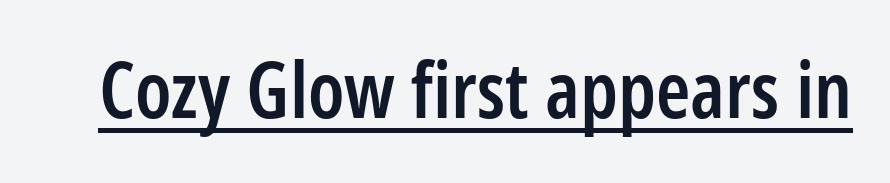
There is no visible air inserted between adjacent glyphs. These lines are rendered in a variable-pitch font. The text was rendered using a sans face with plain stroke endings. The font's upright variant was chosen for this text. Set as a demibold, roughly 600 on the weight scale. The rendering uses the underline text-decoration.
